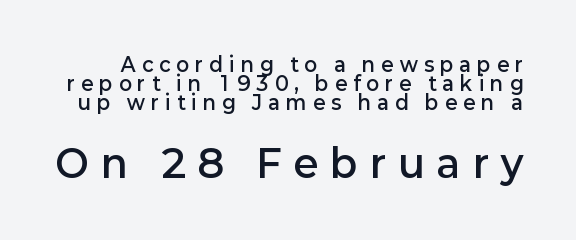
The image shows 38 px semibold sans-serif type, upright; set tight line spacing (1.0x), unusually wide letter spacing (+0.33 em), not underlined; the second (bottom) block is 2.0x larger; low stroke contrast and a medium x-height.
